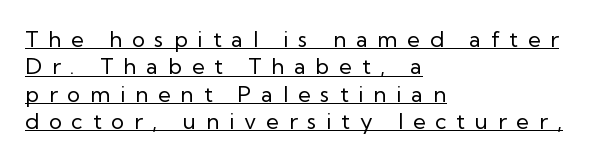
Students, note that the glyphs here are deliberately spaced far apart. Upright lettering throughout. This sample carries an underscore along the baseline area. Horizontally, the lines are justified to the leading edge only. Compared with a typical body face, this is equally light or lighter still.
